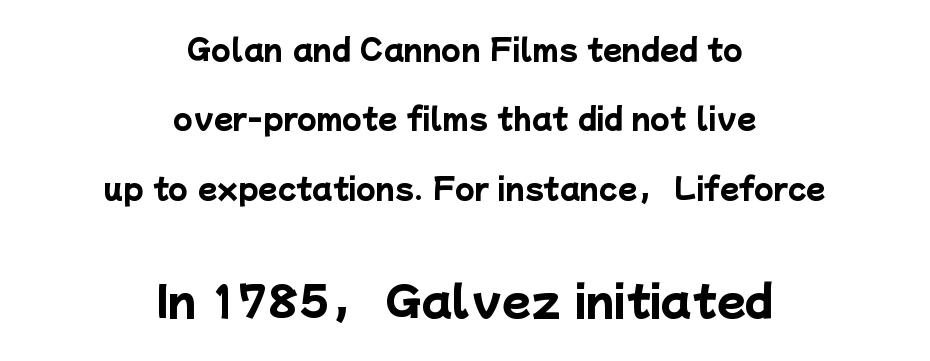
Q: Is the text bold? A: Yes.
Q: Is the typeface a serif or a sans-serif typeface? A: Sans-serif.
Q: Is the text underlined? A: No.
Q: How is the paragraph aligned? A: Centered.
Q: Is the spacing between letters normal or unusually wide? A: Normal.
Q: Is the spacing between lines tight, normal or loose? A: Loose.
Q: Which block of text is set in a larger size, the first (top) or the second (bottom)? A: The second (bottom) one.
Q: Width (condensed, normal, or wide)? A: Normal.
Q: Stroke contrast? A: Low.
Q: x-height? A: Medium.
Q: Monospaced? A: No.
